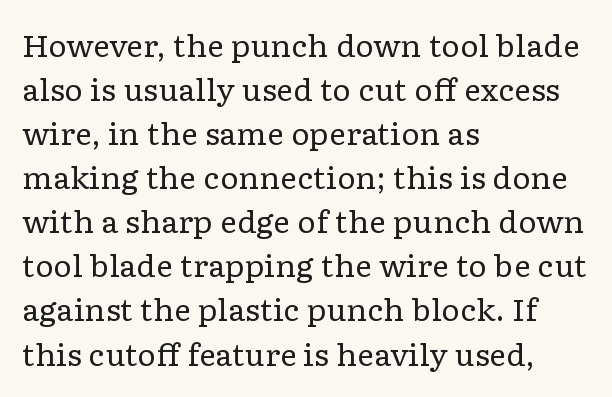
The image shows 29 px regular-weight, wide serif type, upright; set left-aligned, normal line spacing (1.52x), normal letter spacing, not underlined; low stroke contrast and a medium x-height.
